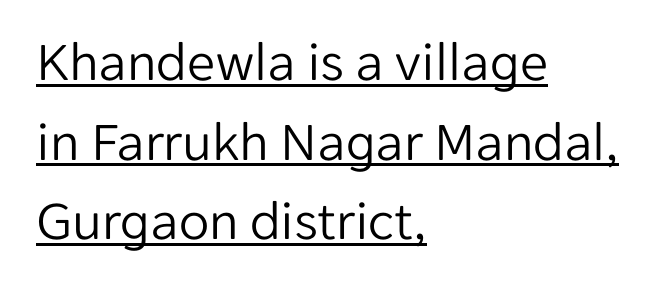
The image shows 56 px light sans-serif type, upright; set left-aligned, normal line spacing (1.42x), normal letter spacing, underlined; low stroke contrast and a medium x-height.
